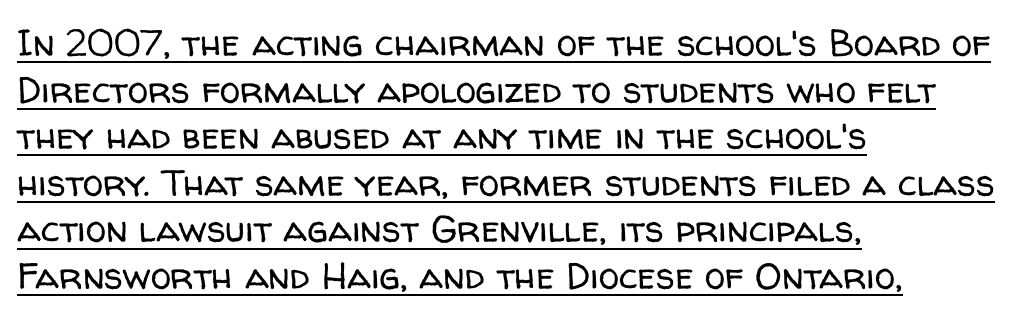
The image shows 37 px regular-weight sans-serif type, upright; set left-aligned, normal line spacing (1.26x), normal letter spacing, underlined; low stroke contrast and a medium x-height.
